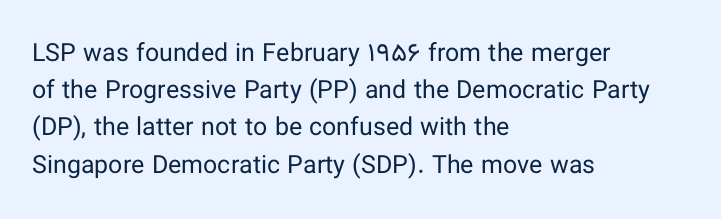
Each new line begins a customary step beneath the previous one. In CSS terms this would be text-align: left. Every character sits straight up, as roman type does. Inter-character spacing is left at the font's built-in metrics.
